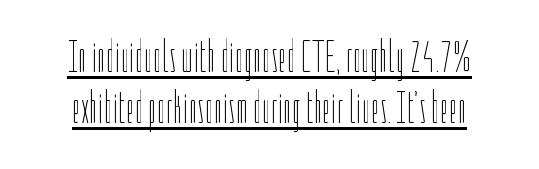
The image shows 45 px thin, condensed type, upright; set centered, tight line spacing (1.14x), normal letter spacing, underlined; low stroke contrast and a medium x-height.
